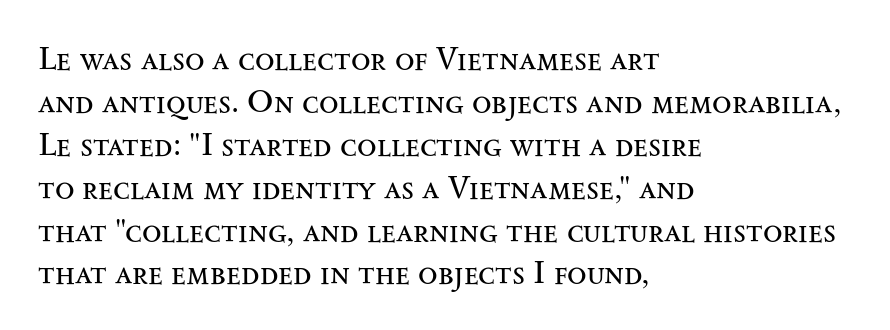
{"serif": "yes", "italic": "no", "bold": "no", "weight": "regular", "width": "wide", "stroke_contrast": "medium", "x_height": "small", "monospaced": "no", "underline": "no", "align": "left", "line_spacing": "normal", "line_spacing_ratio": 1.34, "letter_spacing": "normal", "letter_spacing_em": 0.0, "glyph_px": 32}
